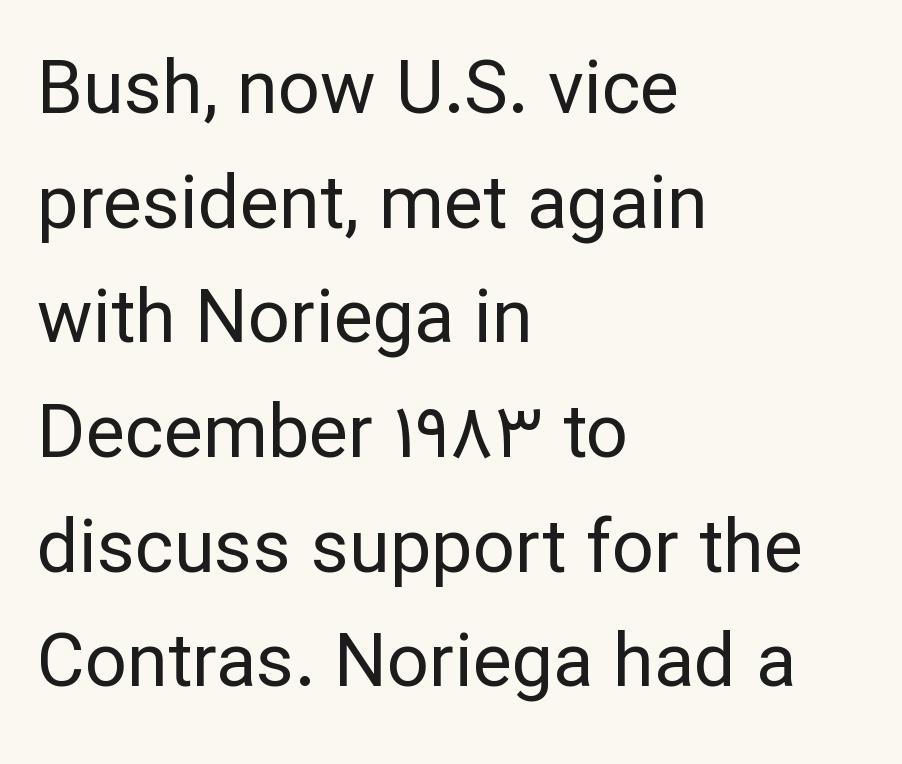
This sample uses plain, unmodified letter spacing. The lettering stays uniformly vertical, giving the passage a roman look. Here the designer chose a conventional face with non-uniform glyph widths. Underline: absent. The rendering shows plain stroke endings on the letterforms — a sans-serif design. Quick note: interline space is typical.
